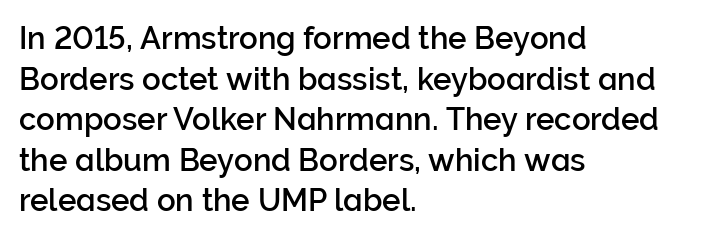
{"serif": "no", "italic": "no", "width": "normal", "stroke_contrast": "low", "x_height": "medium", "monospaced": "no", "underline": "no", "align": "left", "line_spacing": "normal", "line_spacing_ratio": 1.31, "letter_spacing": "normal", "letter_spacing_em": 0.0, "glyph_px": 31}
